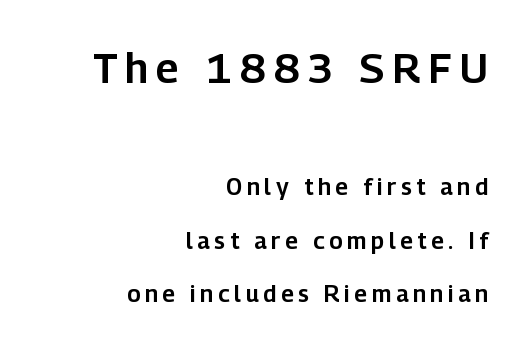
{"serif": "no", "italic": "no", "width": "normal", "stroke_contrast": "low", "x_height": "medium", "monospaced": "no", "underline": "no", "align": "right", "line_spacing": "loose", "line_spacing_ratio": 2.34, "letter_spacing": "wide", "letter_spacing_em": 0.2, "larger_block": "first", "size_ratio": 1.78, "glyph_px": 41}
